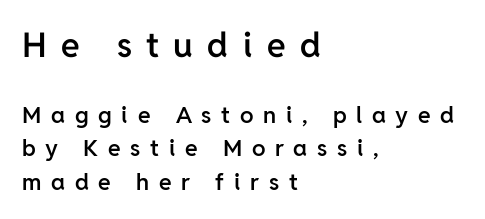
Q: Is the text bold? A: Semi-bold.
Q: Is the text italic (slanted)? A: No, it is upright.
Q: Is the typeface a serif or a sans-serif typeface? A: Sans-serif.
Q: Is the text underlined? A: No.
Q: How is the paragraph aligned? A: Left-aligned.
Q: Is the spacing between letters normal or unusually wide? A: Unusually wide.
Q: Is the spacing between lines tight, normal or loose? A: Normal.
Q: Which block of text is set in a larger size, the first (top) or the second (bottom)? A: The first (top) one.
Q: Width (condensed, normal, or wide)? A: Normal.
Q: Stroke contrast? A: Low.
Q: x-height? A: Medium.
Q: Monospaced? A: No.
